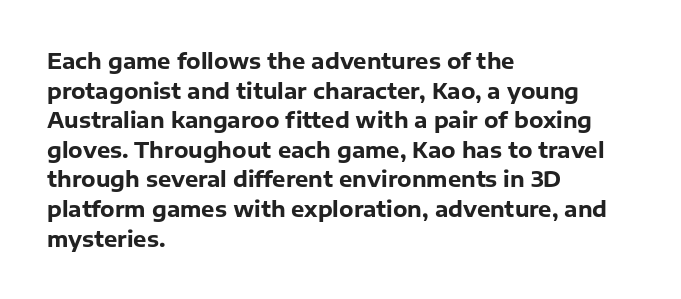
Q: Is the text bold? A: Yes.
Q: Is the text italic (slanted)? A: No, it is upright.
Q: Is the text underlined? A: No.
Q: How is the paragraph aligned? A: Left-aligned.
Q: Is the spacing between letters normal or unusually wide? A: Normal.
Q: Is the spacing between lines tight, normal or loose? A: Normal.
